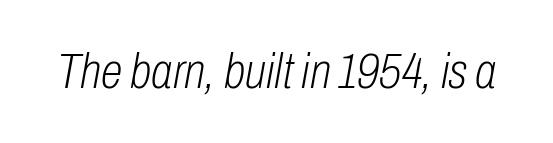
The image shows 50 px light, condensed type, italic (leaning right); set normal letter spacing, not underlined; low stroke contrast and a medium x-height.
